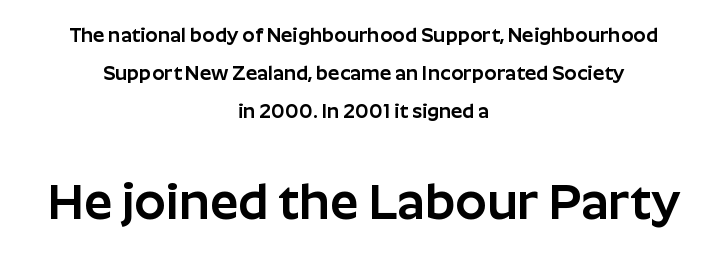
There is no visible air inserted between adjacent glyphs. Centered paragraph, ragged on both sides. Spacing verdict: proportional, widths tailored to each character. Vertical strokes here are truly vertical. The glyphs in this specimen are sans serif.
